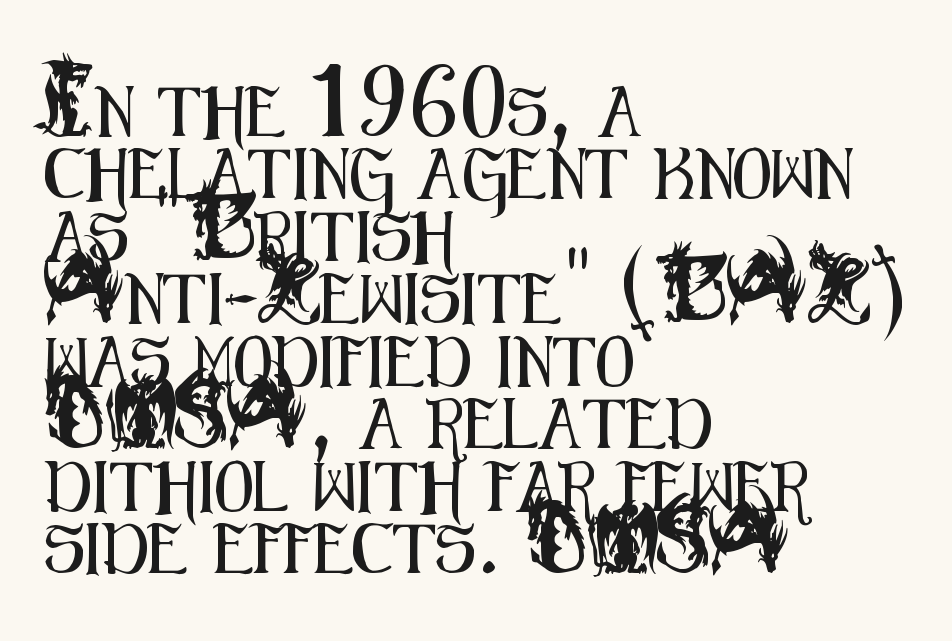
{"serif": "no", "italic": "no", "width": "condensed", "stroke_contrast": "medium", "x_height": "small", "monospaced": "no", "underline": "no", "align": "left", "line_spacing": "normal", "line_spacing_ratio": 1.25, "letter_spacing": "normal", "letter_spacing_em": 0.0, "glyph_px": 50}
